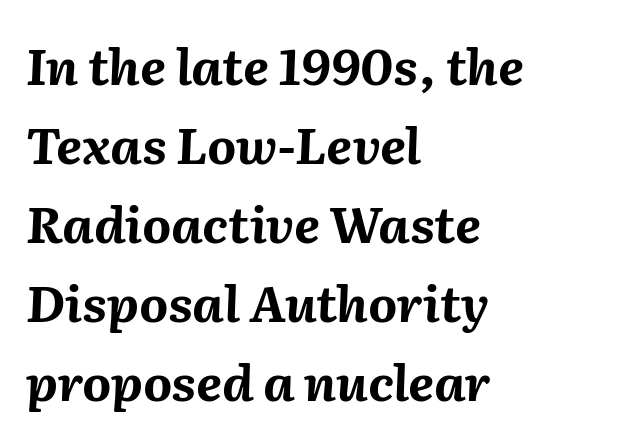
{"italic": "yes", "lean": "right", "slant_degrees": 2, "bold": "yes", "weight": "bold", "width": "normal", "stroke_contrast": "medium", "x_height": "medium", "monospaced": "no", "underline": "no", "align": "left", "line_spacing": "normal", "line_spacing_ratio": 1.58, "letter_spacing": "normal", "letter_spacing_em": 0.0, "glyph_px": 50}
